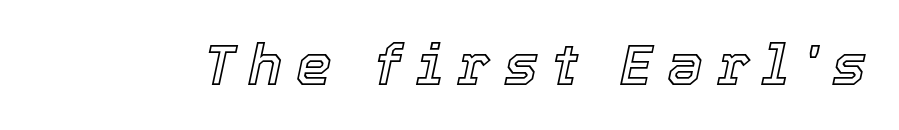
Tracking value appears strongly positive — letters spread wide. This sample has the flowing, uneven cadence of proportional lettering. Compared with ordinary roman type, these characters are visibly tilted. The strip under each line holds only bare page.
